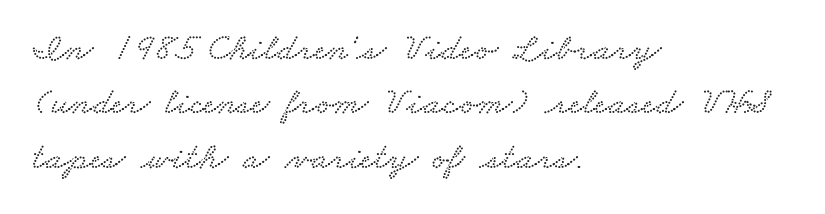
Q: Is the typeface a serif or a sans-serif typeface? A: Serif.
Q: Is the text underlined? A: No.
Q: How is the paragraph aligned? A: Left-aligned.
Q: Is the spacing between letters normal or unusually wide? A: Normal.
Q: Is the spacing between lines tight, normal or loose? A: Normal.
Q: Width (condensed, normal, or wide)? A: Wide.
Q: Stroke contrast? A: Low.
Q: x-height? A: Small.
Q: Monospaced? A: No.
